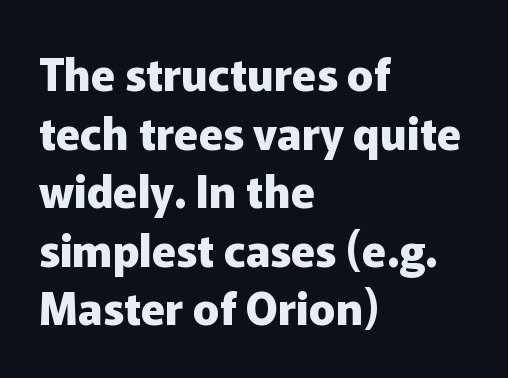
The image shows 44 px heavy sans-serif type, upright; set left-aligned, normal line spacing (1.33x), normal letter spacing, not underlined; low stroke contrast and a medium x-height.
